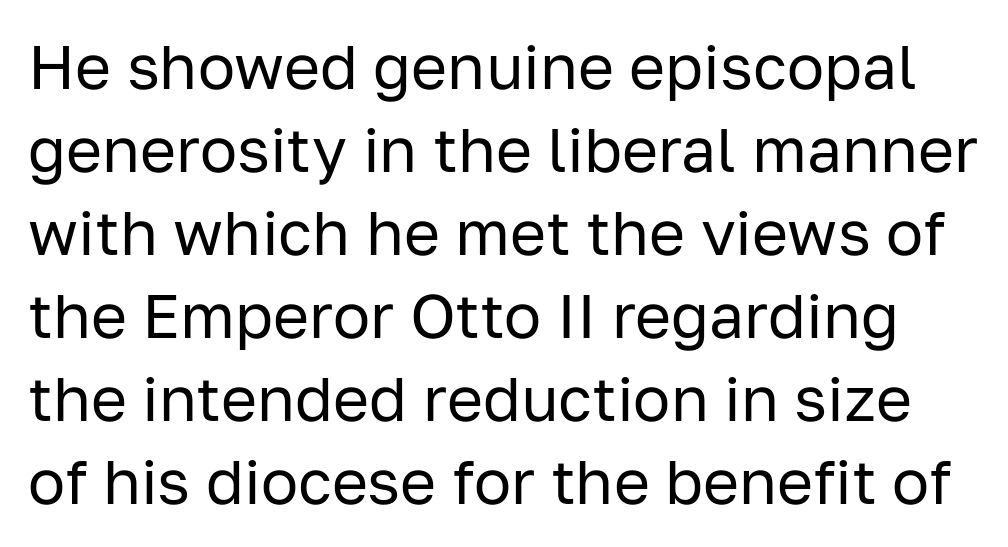
The tracking reads as untouched default to a designer's eye. A sans-serif font was chosen for this passage. This sample has the flowing, uneven cadence of proportional lettering. No heavy texture on the line: the type isn't bold. The axis of the letterforms is exactly vertical.
